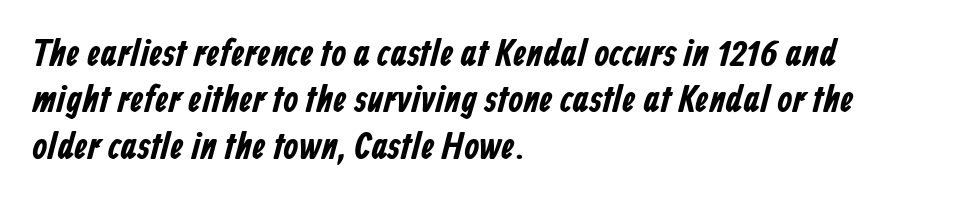
Q: Is the typeface a serif or a sans-serif typeface? A: Sans-serif.
Q: Is the text underlined? A: No.
Q: How is the paragraph aligned? A: Left-aligned.
Q: Is the spacing between letters normal or unusually wide? A: Normal.
Q: Width (condensed, normal, or wide)? A: Condensed.
Q: Stroke contrast? A: Low.
Q: x-height? A: Medium.
Q: Monospaced? A: No.
